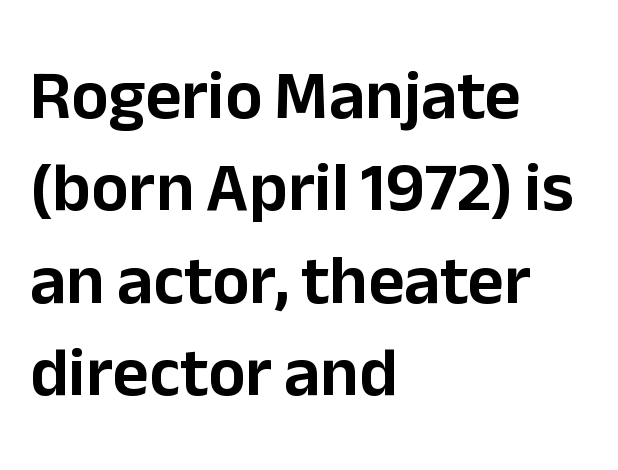
Caption: standard tracking, unaltered. Just letters on the line, the space beneath them empty. If you measured baseline to baseline, you'd find a middling distance. Left-aligned paragraph, ragged on the right. These lines were composed using upright roman letters.
